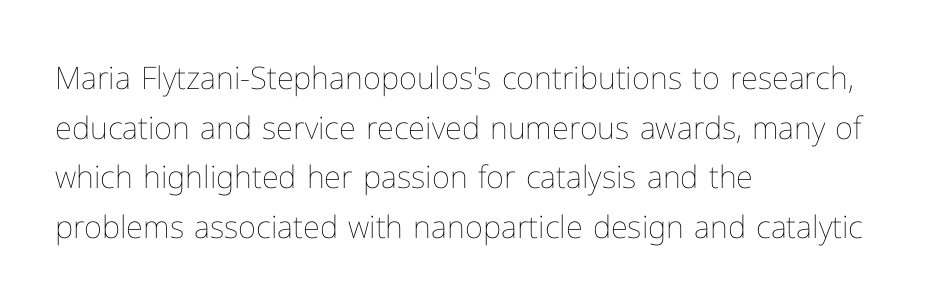
The image shows 31 px thin type, upright; set left-aligned, normal line spacing (1.6x), normal letter spacing, not underlined; low stroke contrast and a medium x-height.
